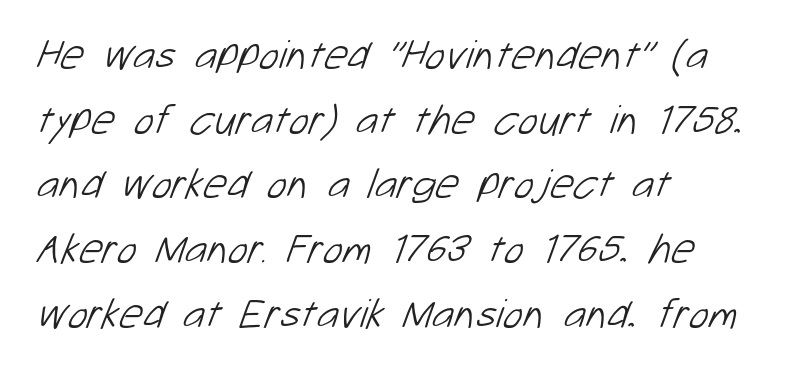
The leading is moderate, giving the passage an even texture. Looks like regular typesetting: each glyph gets only the width it needs. Caption: face not bold, strokes unweighted. The designer went with a sans here, leaving each stem footless.
